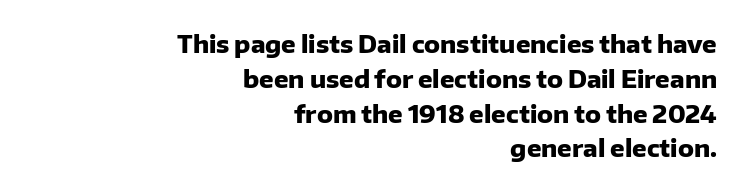
Q: Is the text bold? A: Yes.
Q: Is the text italic (slanted)? A: No, it is upright.
Q: Is the text underlined? A: No.
Q: How is the paragraph aligned? A: Right-aligned.
Q: Is the spacing between letters normal or unusually wide? A: Normal.
Q: Is the spacing between lines tight, normal or loose? A: Normal.
